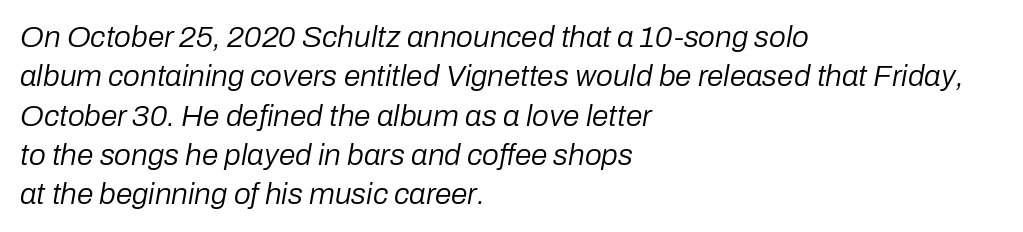
Reading down the block, your eye returns to a fixed left position each line. Emphasis-style slanted type is in use. Proportional: the letters do not fall into vertical columns. Spacing between characters is what you'd get straight out of the box. Notice how descenders clear the ascenders below comfortably — that's standard leading. Clear beneath every line of the passage.
